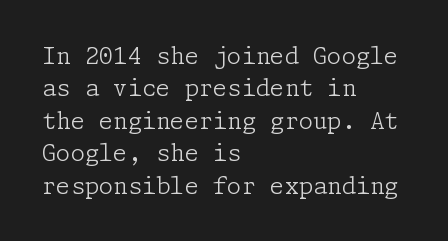
The image shows 23 px text type, upright; set left-aligned, normal line spacing (1.41x), normal letter spacing, not underlined.
